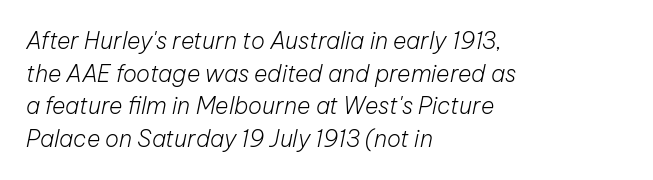
Q: Is the text bold? A: No.
Q: Is the text italic (slanted)? A: Yes, it leans right by about 12 degrees.
Q: Is the text underlined? A: No.
Q: How is the paragraph aligned? A: Left-aligned.
Q: Is the spacing between letters normal or unusually wide? A: Normal.
Q: Is the spacing between lines tight, normal or loose? A: Normal.
